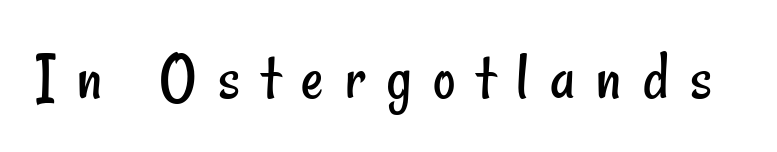
This sample uses expanded letter spacing, leaving extra air between glyphs. I'd call this a sans setting — the letters go barefoot. The weight tops out at a normal text grade. Underline: absent.
